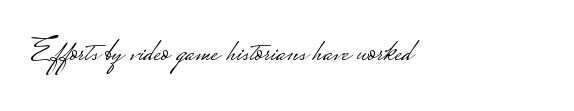
The image shows 33 px light, wide sans-serif type; set left-aligned, normal letter spacing, not underlined; low stroke contrast.
